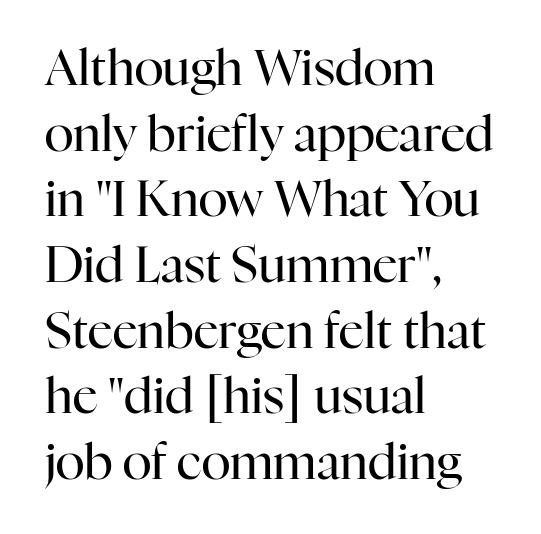
Is the block centered? No — it sits flush against the left margin. Note the varied advance widths — an 'i' is clearly narrower than an 'm'. Classification — serif. The characters are drawn with everyday or finer stroke widths. Compared with typical body copy, the letter spacing here is the same. This block has exactly the height ordinary leading produces.
